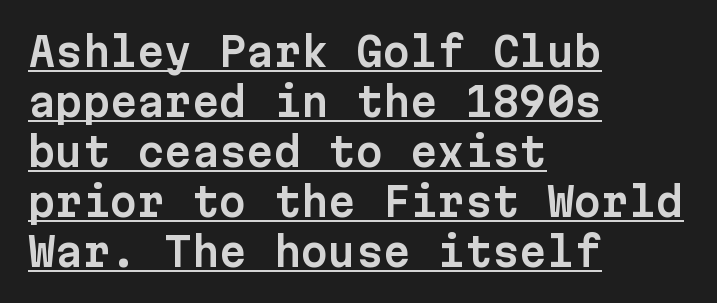
The specimen reads as upright at a glance. Caption: lettering with a line underneath. In terms of leading, this rendering sits right in the middle. Compared with a centered layout, this one pins lines to the left instead.
